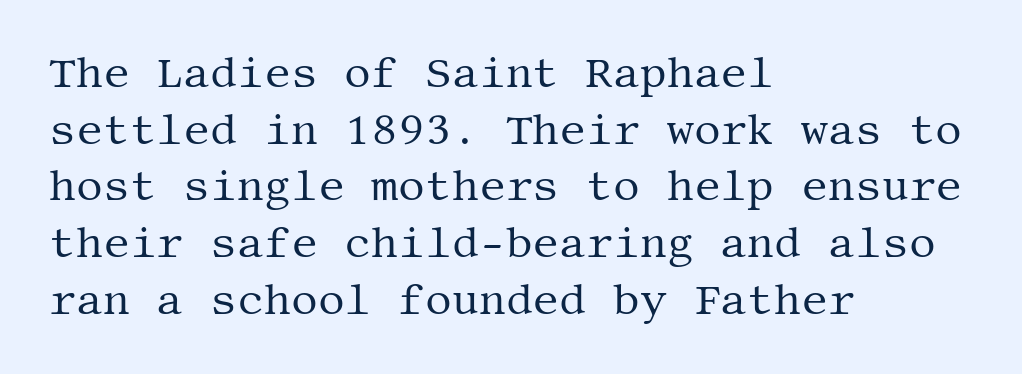
The image shows 42 px regular-weight serif type, upright; set left-aligned, normal line spacing (1.35x), normal letter spacing, not underlined; medium stroke contrast and a large x-height.
